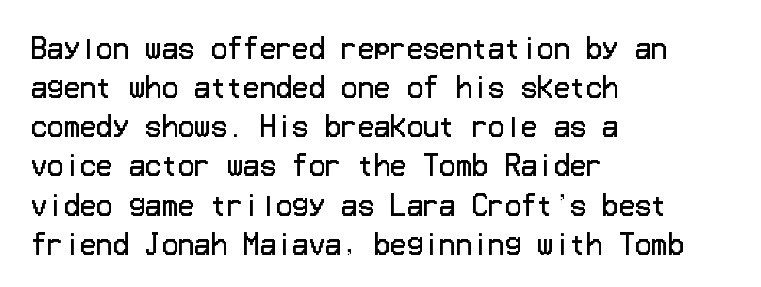
{"italic": "no", "bold": "no", "underline": "no", "align": "left", "line_spacing": "normal", "line_spacing_ratio": 1.45, "letter_spacing": "normal", "letter_spacing_em": 0.0, "glyph_px": 27}
